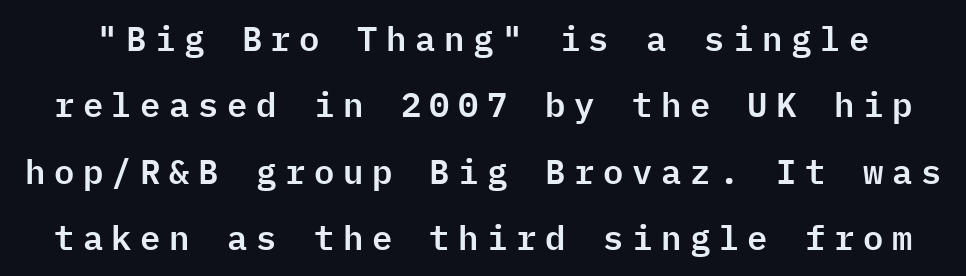
Q: Is the text italic (slanted)? A: No, it is upright.
Q: Is the typeface a serif or a sans-serif typeface? A: Sans-serif.
Q: Is the text underlined? A: No.
Q: Is the spacing between letters normal or unusually wide? A: Unusually wide.
Q: Is the spacing between lines tight, normal or loose? A: Loose.
Q: Width (condensed, normal, or wide)? A: Normal.
Q: Stroke contrast? A: Low.
Q: x-height? A: Medium.
Q: Monospaced? A: Yes.
